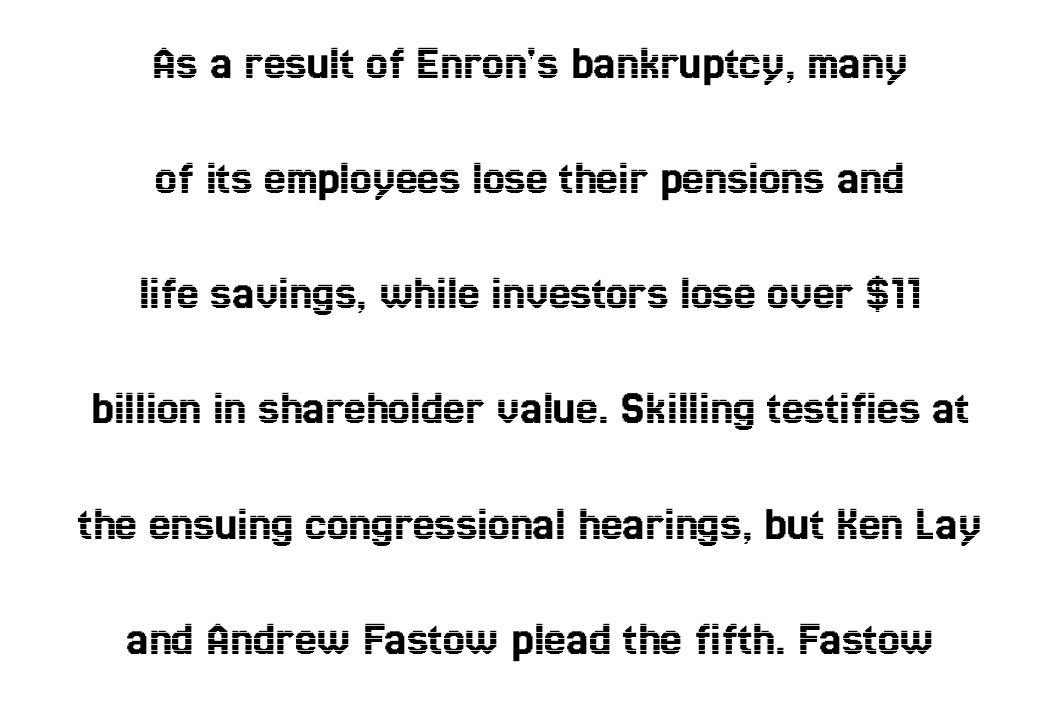
Q: Is the text italic (slanted)? A: No, it is upright.
Q: Is the text underlined? A: No.
Q: How is the paragraph aligned? A: Centered.
Q: Is the spacing between letters normal or unusually wide? A: Normal.
Q: Is the spacing between lines tight, normal or loose? A: Loose.
Q: Width (condensed, normal, or wide)? A: Condensed.
Q: x-height? A: Medium.
Q: Monospaced? A: No.
